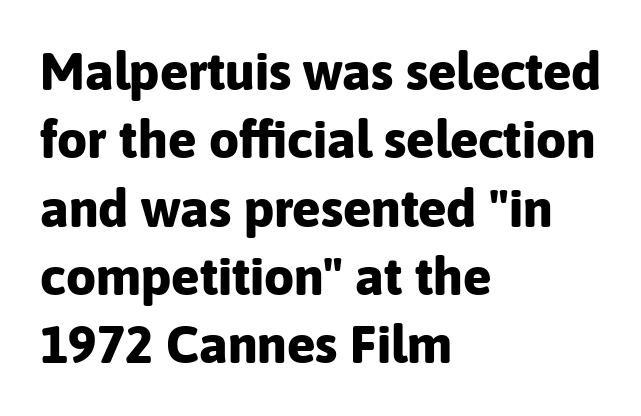
Q: Is the text bold? A: Yes.
Q: Is the text italic (slanted)? A: No, it is upright.
Q: Is the typeface a serif or a sans-serif typeface? A: Sans-serif.
Q: Is the text underlined? A: No.
Q: How is the paragraph aligned? A: Left-aligned.
Q: Is the spacing between letters normal or unusually wide? A: Normal.
Q: Is the spacing between lines tight, normal or loose? A: Normal.
Q: Width (condensed, normal, or wide)? A: Normal.
Q: Stroke contrast? A: Low.
Q: x-height? A: Medium.
Q: Monospaced? A: No.
